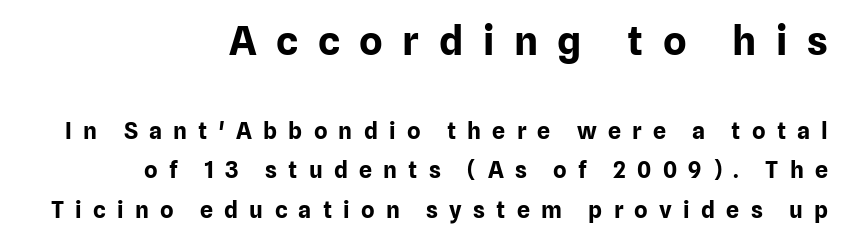
The lettering stays uniformly vertical, giving the passage a roman look. Weight: bold. The baseline area is clear. The lines in this sample share a right terminus and differ only in where they begin. Here the glyphs are tracked loosely, breaking word shapes into spaced letters. Varying glyph widths throughout — classic text-font behaviour.
